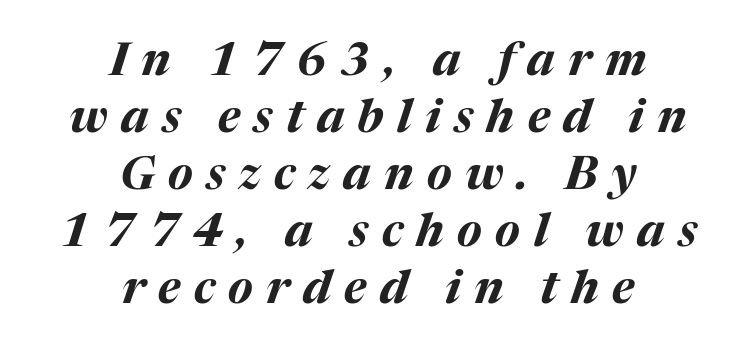
The foot of each line stays bare and open. Someone cranked the tracking dial way up on this one. Chunky letters — that's bold for sure. Does the lettering tilt? It does — this is italic.
